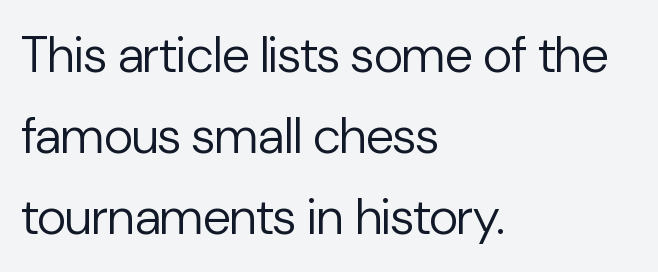
{"serif": "no", "italic": "no", "bold": "no", "weight": "regular", "width": "normal", "stroke_contrast": "low", "x_height": "medium", "monospaced": "no", "underline": "no", "align": "left", "line_spacing": "normal", "line_spacing_ratio": 1.59, "letter_spacing": "normal", "letter_spacing_em": 0.0, "glyph_px": 51}
